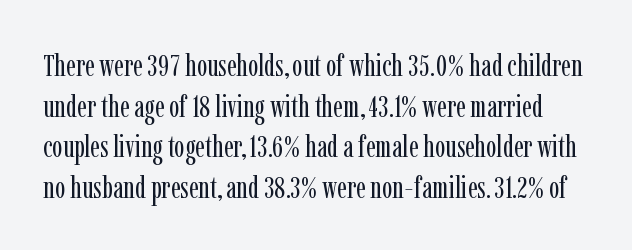
Q: Is the text bold? A: No.
Q: Is the text italic (slanted)? A: No, it is upright.
Q: Is the typeface a serif or a sans-serif typeface? A: Serif.
Q: Is the text underlined? A: No.
Q: Is the spacing between letters normal or unusually wide? A: Normal.
Q: Is the spacing between lines tight, normal or loose? A: Normal.
Q: Width (condensed, normal, or wide)? A: Condensed.
Q: Stroke contrast? A: Low.
Q: x-height? A: Medium.
Q: Monospaced? A: No.
